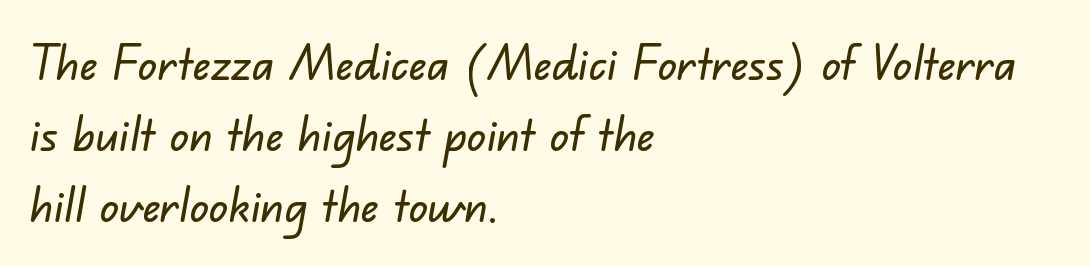
Think of a printed novel: that variable character pitch is what you see here. Between one letter and the next there's only the usual sliver of space. Leading matches the norm, producing a regular column. Compared with a centered layout, this one pins lines to the left instead. Beneath every word, the page is bare.
